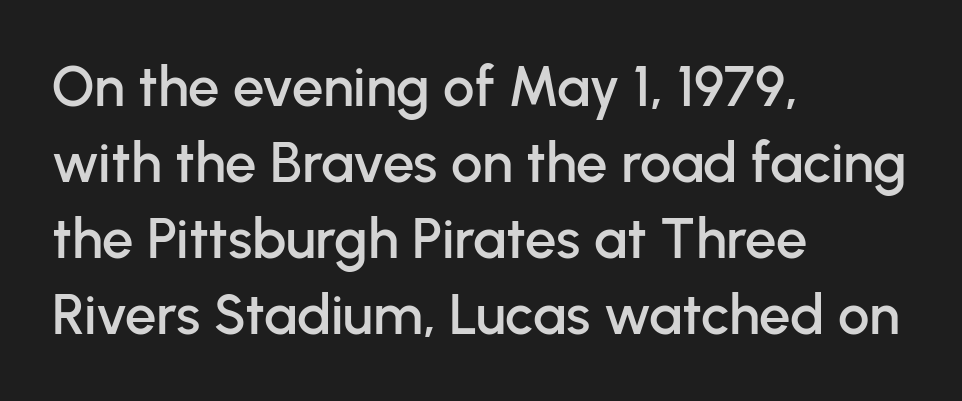
{"serif": "no", "italic": "no", "width": "normal", "stroke_contrast": "low", "x_height": "medium", "monospaced": "no", "underline": "no", "align": "left", "line_spacing": "normal", "line_spacing_ratio": 1.36, "letter_spacing": "normal", "letter_spacing_em": 0.0, "glyph_px": 56}
